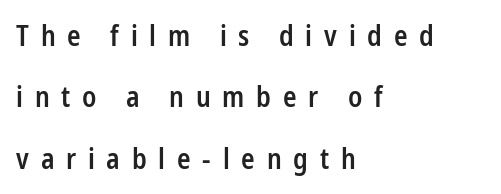
The image shows 28 px semibold, condensed sans-serif type, upright; set left-aligned, loose line spacing (2.19x), unusually wide letter spacing (+0.42 em), not underlined; low stroke contrast and a medium x-height.
